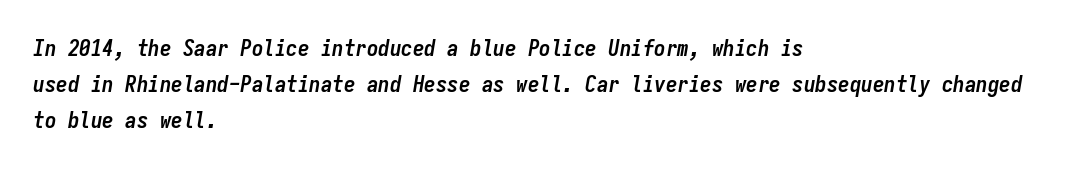
{"italic": "yes", "lean": "right", "slant_degrees": 9, "bold": "yes", "underline": "no", "align": "left", "line_spacing": "normal", "line_spacing_ratio": 1.57, "letter_spacing": "normal", "letter_spacing_em": 0.0, "glyph_px": 23}
